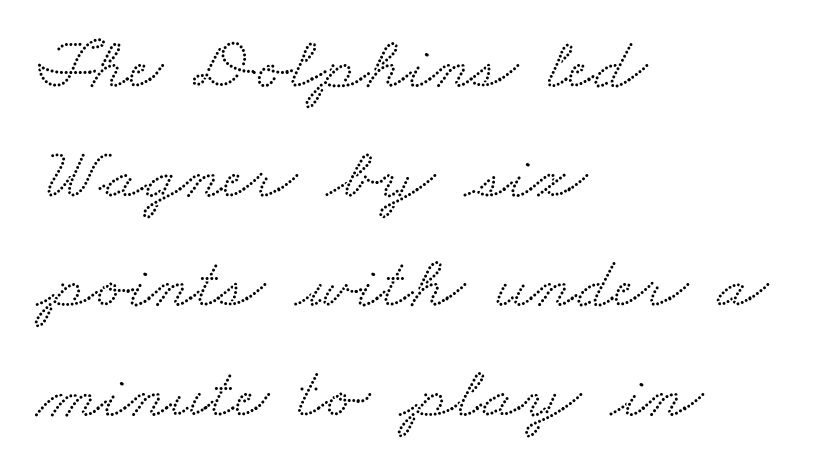
Q: Is the typeface a serif or a sans-serif typeface? A: Serif.
Q: Is the text underlined? A: No.
Q: How is the paragraph aligned? A: Left-aligned.
Q: Is the spacing between letters normal or unusually wide? A: Normal.
Q: Is the spacing between lines tight, normal or loose? A: Normal.
Q: Width (condensed, normal, or wide)? A: Wide.
Q: Stroke contrast? A: Low.
Q: x-height? A: Small.
Q: Monospaced? A: No.
